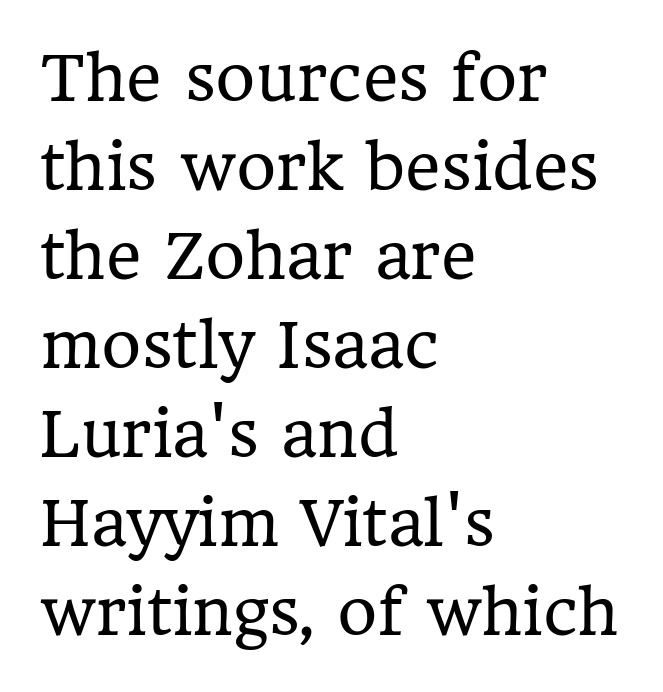
Q: Is the text bold? A: No.
Q: Is the text italic (slanted)? A: No, it is upright.
Q: Is the typeface a serif or a sans-serif typeface? A: Serif.
Q: Is the text underlined? A: No.
Q: How is the paragraph aligned? A: Left-aligned.
Q: Is the spacing between letters normal or unusually wide? A: Normal.
Q: Is the spacing between lines tight, normal or loose? A: Normal.
Q: Width (condensed, normal, or wide)? A: Normal.
Q: Stroke contrast? A: Low.
Q: x-height? A: Medium.
Q: Monospaced? A: No.
